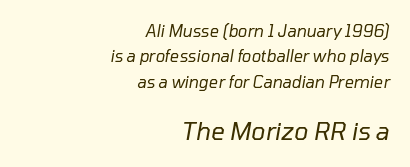
Q: Is the text bold? A: No.
Q: Is the text italic (slanted)? A: Yes, it leans right by about 10 degrees.
Q: Is the text underlined? A: No.
Q: How is the paragraph aligned? A: Right-aligned.
Q: Is the spacing between letters normal or unusually wide? A: Normal.
Q: Is the spacing between lines tight, normal or loose? A: Normal.
Q: Which block of text is set in a larger size, the first (top) or the second (bottom)? A: The second (bottom) one.
